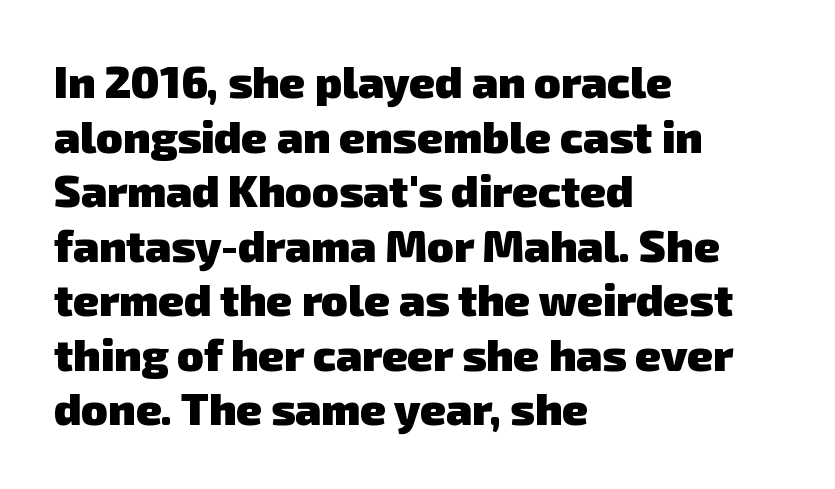
{"serif": "no", "bold": "yes", "weight": "heavy", "width": "normal", "stroke_contrast": "low", "x_height": "medium", "monospaced": "no", "underline": "no", "align": "left", "line_spacing_ratio": 1.24, "letter_spacing": "normal", "letter_spacing_em": 0.0, "glyph_px": 44}
